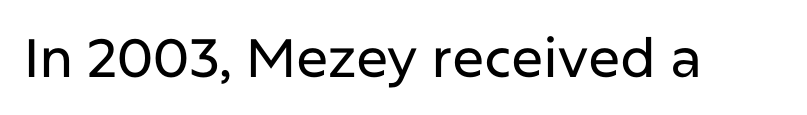
{"serif": "no", "italic": "no", "width": "normal", "stroke_contrast": "low", "x_height": "medium", "monospaced": "no", "underline": "no", "letter_spacing": "normal", "letter_spacing_em": 0.0, "glyph_px": 54}
